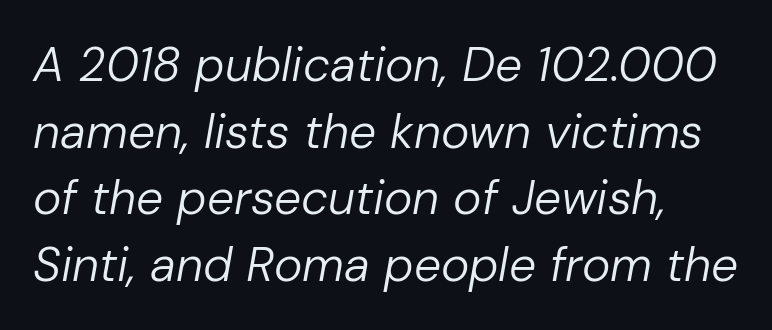
Q: Is the text bold? A: No.
Q: Is the text italic (slanted)? A: Yes, it leans right by about 10 degrees.
Q: Is the text underlined? A: No.
Q: How is the paragraph aligned? A: Left-aligned.
Q: Is the spacing between letters normal or unusually wide? A: Normal.
Q: Is the spacing between lines tight, normal or loose? A: Normal.
Q: Width (condensed, normal, or wide)? A: Normal.
Q: Stroke contrast? A: Low.
Q: x-height? A: Medium.
Q: Monospaced? A: No.
